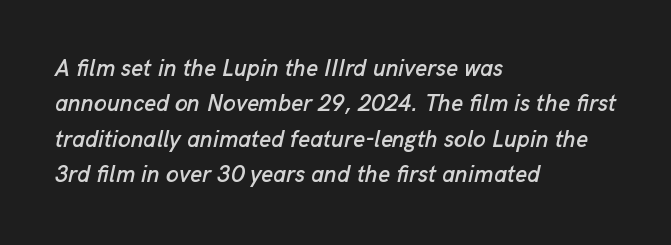
Q: Is the text italic (slanted)? A: Yes, it leans right by about 13 degrees.
Q: Is the text underlined? A: No.
Q: How is the paragraph aligned? A: Left-aligned.
Q: Is the spacing between letters normal or unusually wide? A: Normal.
Q: Is the spacing between lines tight, normal or loose? A: Normal.
